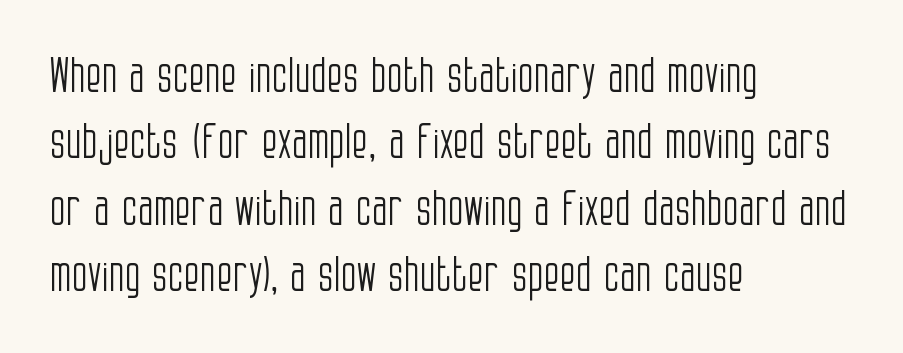
Q: Is the text bold? A: No.
Q: Is the text italic (slanted)? A: No, it is upright.
Q: Is the typeface a serif or a sans-serif typeface? A: Sans-serif.
Q: Is the text underlined? A: No.
Q: How is the paragraph aligned? A: Left-aligned.
Q: Is the spacing between letters normal or unusually wide? A: Normal.
Q: Is the spacing between lines tight, normal or loose? A: Normal.
Q: Width (condensed, normal, or wide)? A: Condensed.
Q: Stroke contrast? A: Low.
Q: x-height? A: Large.
Q: Monospaced? A: No.
